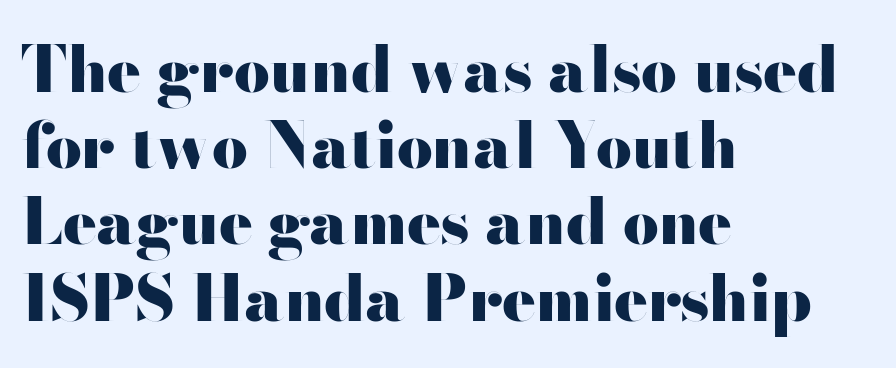
The image shows 63 px heavy, wide sans-serif type, upright; set left-aligned, line spacing 1.21x, normal letter spacing, not underlined; high stroke contrast and a small x-height.
